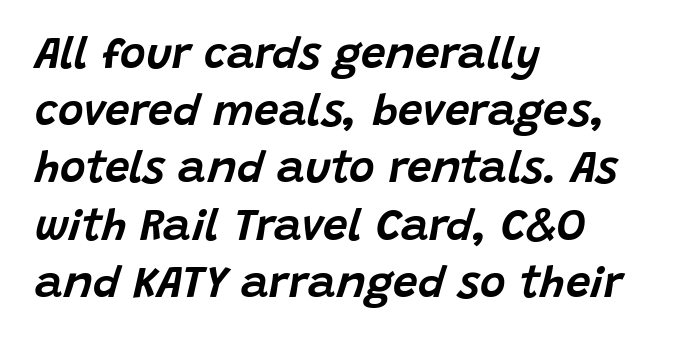
{"italic": "yes", "lean": "right", "slant_degrees": 15, "width": "normal", "stroke_contrast": "low", "x_height": "large", "monospaced": "no", "underline": "no", "align": "left", "line_spacing": "normal", "line_spacing_ratio": 1.3, "letter_spacing": "normal", "letter_spacing_em": 0.0, "glyph_px": 44}
